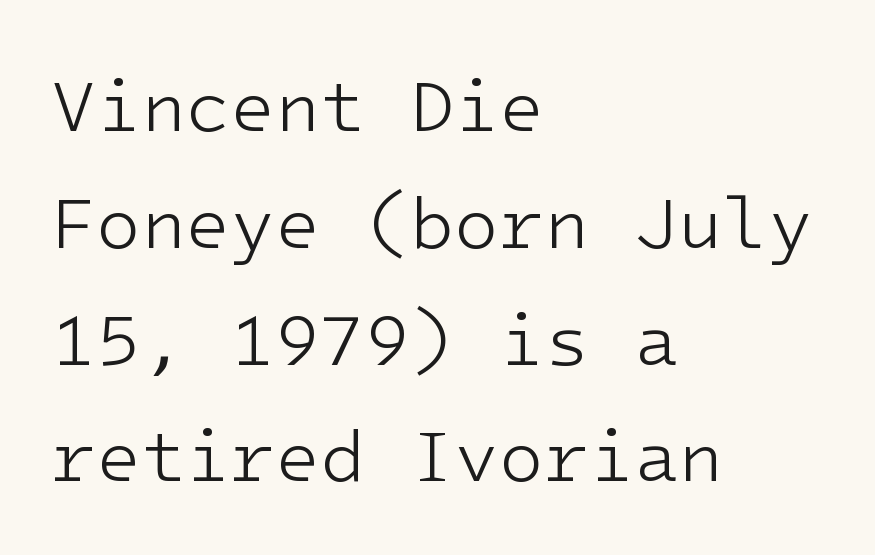
Q: Is the text bold? A: No.
Q: Is the text italic (slanted)? A: No, it is upright.
Q: Is the typeface a serif or a sans-serif typeface? A: Sans-serif.
Q: Is the text underlined? A: No.
Q: How is the paragraph aligned? A: Left-aligned.
Q: Is the spacing between letters normal or unusually wide? A: Normal.
Q: Is the spacing between lines tight, normal or loose? A: Normal.
Q: Width (condensed, normal, or wide)? A: Normal.
Q: Stroke contrast? A: Low.
Q: x-height? A: Medium.
